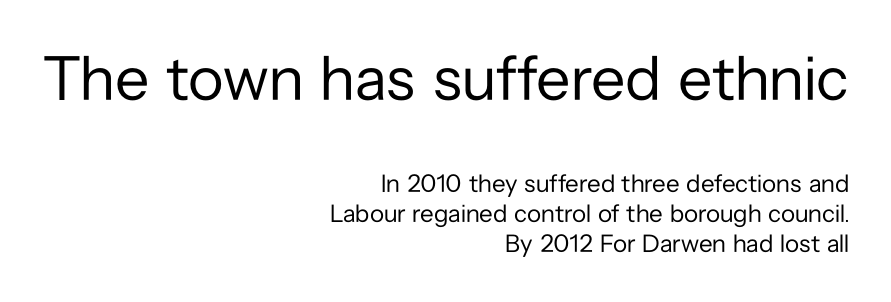
Here the glyphs are tracked normally, forming tight word shapes. Think of a printed novel: that variable character pitch is what you see here. Typeset ragged left — the right edge is the straight one. The zone under the glyphs is completely vacant.
